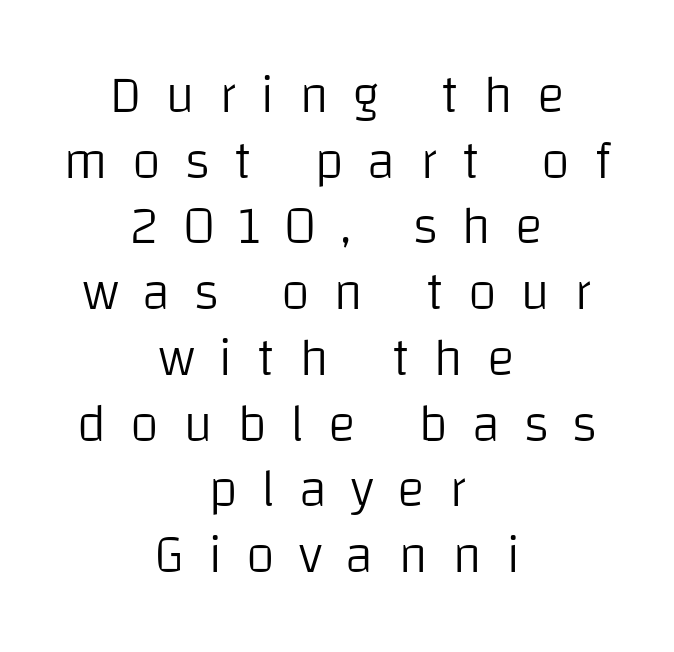
Q: Is the text bold? A: No.
Q: Is the text italic (slanted)? A: No, it is upright.
Q: Is the typeface a serif or a sans-serif typeface? A: Sans-serif.
Q: Is the text underlined? A: No.
Q: How is the paragraph aligned? A: Centered.
Q: Is the spacing between letters normal or unusually wide? A: Unusually wide.
Q: Width (condensed, normal, or wide)? A: Normal.
Q: Stroke contrast? A: Low.
Q: x-height? A: Large.
Q: Monospaced? A: No.
